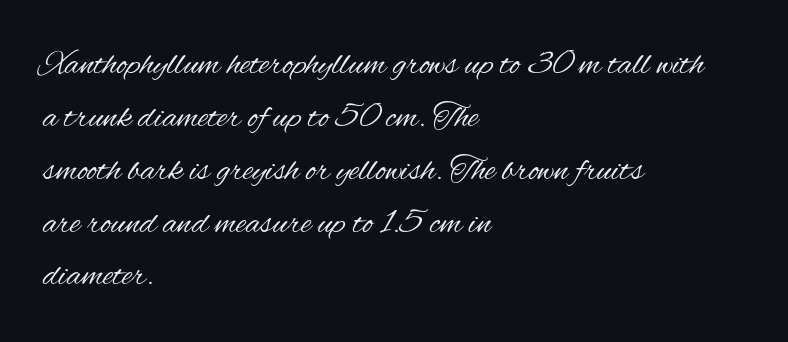
{"serif": "no", "bold": "no", "weight": "regular", "width": "condensed", "stroke_contrast": "medium", "x_height": "small", "monospaced": "no", "underline": "no", "align": "left", "line_spacing": "normal", "line_spacing_ratio": 1.51, "letter_spacing": "normal", "letter_spacing_em": 0.0, "glyph_px": 35}
